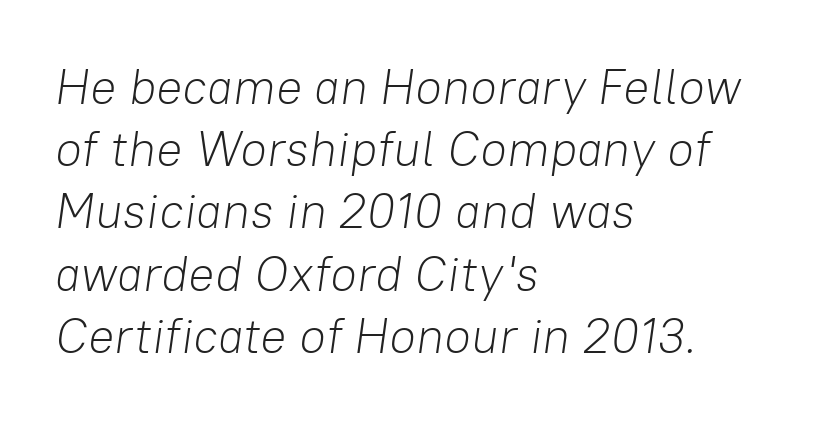
Q: Is the text bold? A: No.
Q: Is the text italic (slanted)? A: Yes, it leans right by about 8 degrees.
Q: Is the text underlined? A: No.
Q: How is the paragraph aligned? A: Left-aligned.
Q: Is the spacing between letters normal or unusually wide? A: Normal.
Q: Is the spacing between lines tight, normal or loose? A: Normal.
Q: Width (condensed, normal, or wide)? A: Normal.
Q: Stroke contrast? A: Low.
Q: x-height? A: Medium.
Q: Monospaced? A: No.
